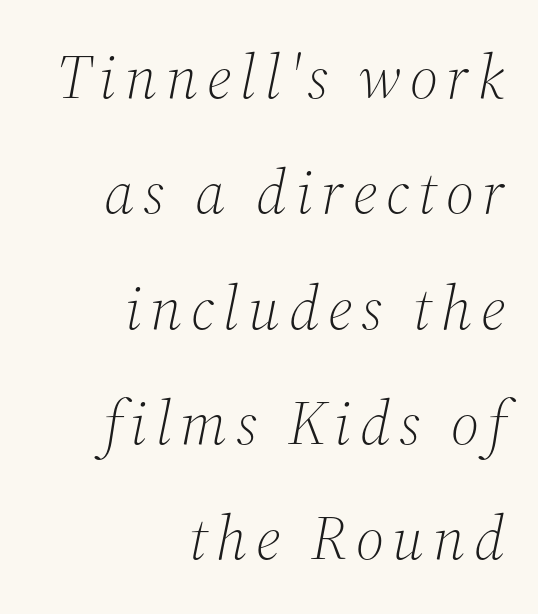
The image shows 62 px light serif type, italic (leaning right); set right-aligned, line spacing 1.86x, not underlined; medium stroke contrast and a medium x-height.
